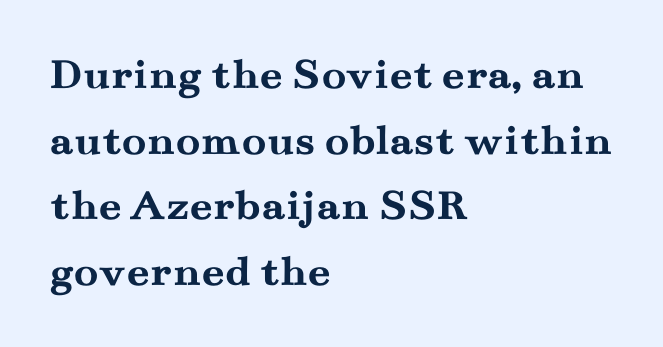
Every row of glyphs begins at an identical x-position on the left. The glyphs in this specimen are seriffed. This rendering leaves character spacing at its baseline value. As a designer I'd log this as weight 700, bold. You could not count columns in this text — the font is proportionally spaced.
